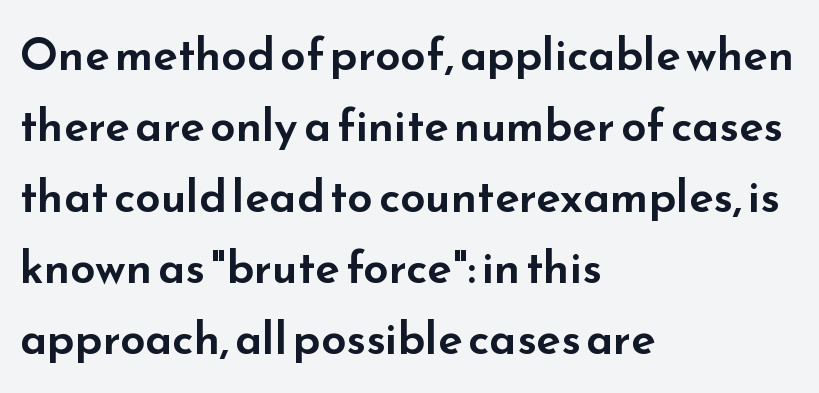
Q: Is the text italic (slanted)? A: No, it is upright.
Q: Is the typeface a serif or a sans-serif typeface? A: Sans-serif.
Q: Is the text underlined? A: No.
Q: How is the paragraph aligned? A: Left-aligned.
Q: Is the spacing between letters normal or unusually wide? A: Normal.
Q: Is the spacing between lines tight, normal or loose? A: Normal.
Q: Width (condensed, normal, or wide)? A: Wide.
Q: Stroke contrast? A: Low.
Q: x-height? A: Small.
Q: Monospaced? A: No.
